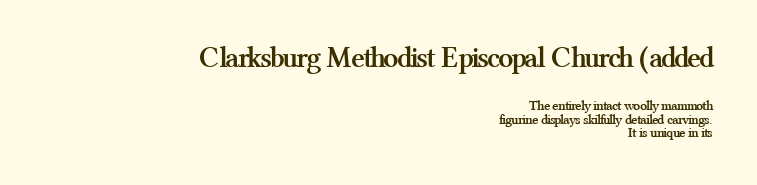
The image shows 30 px semibold serif type, upright; set right-aligned, tight line spacing (0.99x), normal letter spacing, not underlined; the first (top) block is 2.14x larger; medium stroke contrast and a medium x-height.
